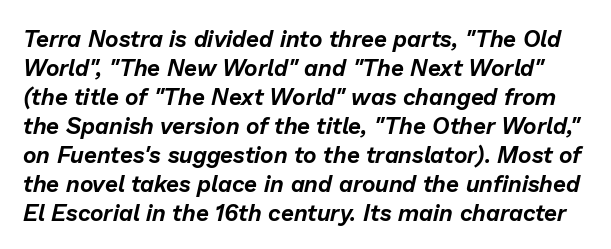
The image shows 23 px text type, italic (leaning right); set normal line spacing (1.26x), normal letter spacing, not underlined.
